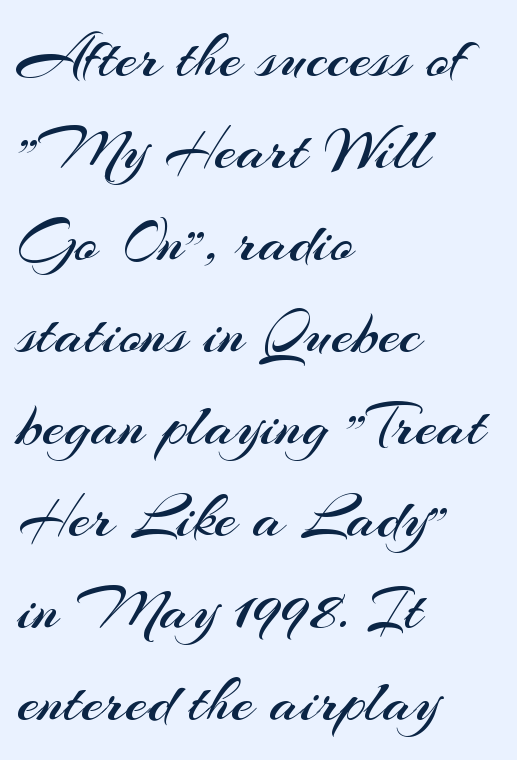
The image shows 63 px regular-weight sans-serif type; set left-aligned, normal line spacing (1.46x), normal letter spacing, not underlined; medium stroke contrast and a small x-height.
